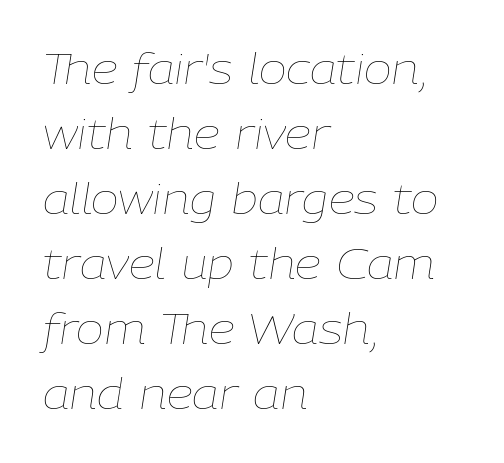
Each word holds together tightly as a unit, with standard inter-letter gaps. Italic: yes, the glyphs are oblique. Looks like regular typesetting: each glyph gets only the width it needs. Visually the block forms a straight wall on the left and a jagged coastline on the right.
